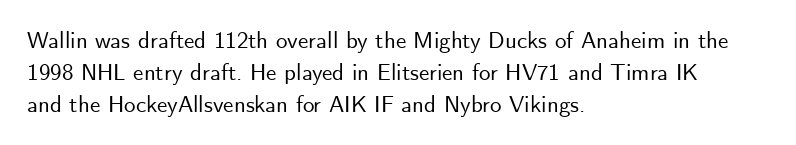
{"italic": "no", "underline": "no", "align": "left", "line_spacing": "normal", "line_spacing_ratio": 1.39, "letter_spacing": "normal", "letter_spacing_em": 0.0, "glyph_px": 23}
